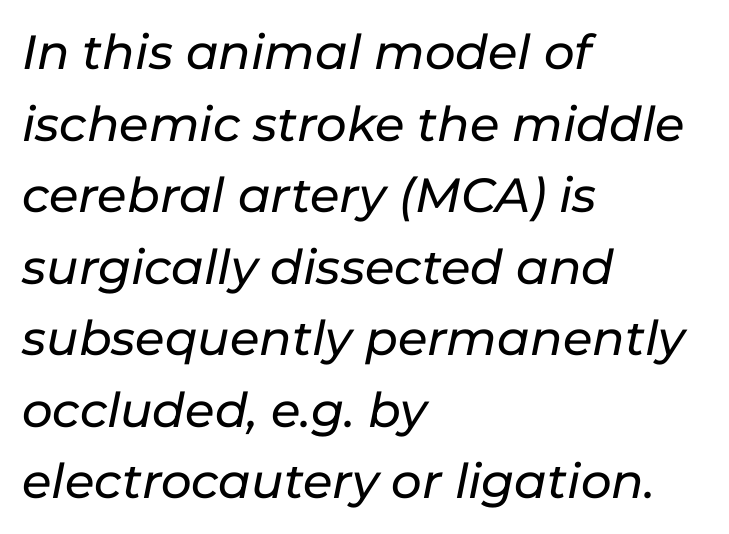
The baseline area is clear. The setting favours the left margin, as ordinary paragraphs usually do. Emphasis-style slanted type is in use. Successive baselines arrive at the customary interval.
